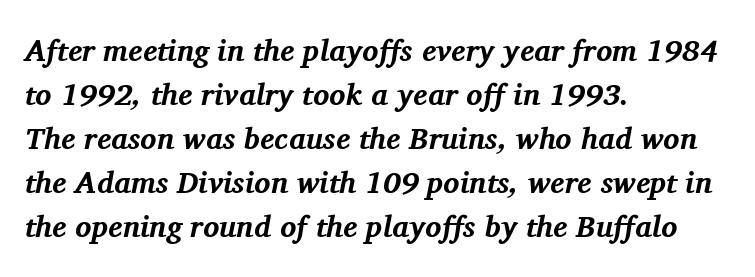
The specimen omits any rule beneath the text block's lines. The lines in this sample share a left origin and differ only in where they stop. Set as a true bold cut, around the 700 mark. Unlike a clean sans, this face finishes its strokes with serifs.
